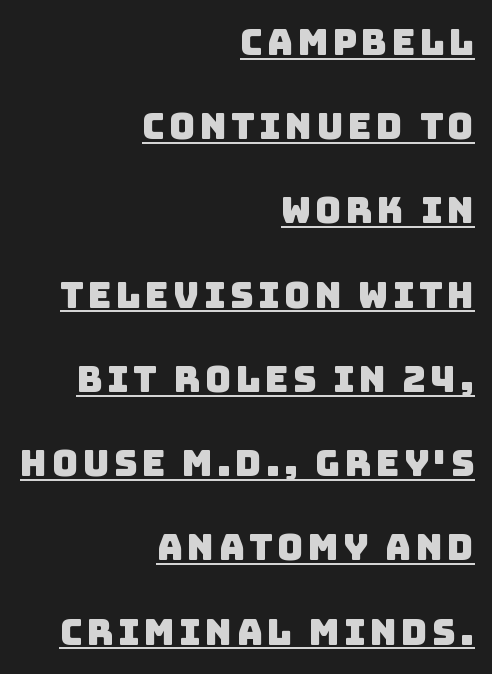
Underline: present. Does the copy run flush right? Yes — the right margin is perfectly even. Are there feet on the stems? There aren't — it's a sans. You could not count columns in this text — the font is proportionally spaced. This block would shrink considerably if given ordinary leading; it's expanded now.
